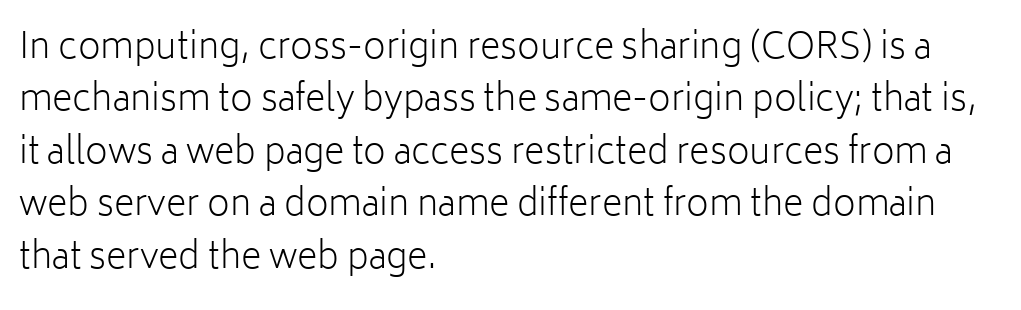
Q: Is the text bold? A: No.
Q: Is the text italic (slanted)? A: No, it is upright.
Q: Is the typeface a serif or a sans-serif typeface? A: Sans-serif.
Q: Is the text underlined? A: No.
Q: How is the paragraph aligned? A: Left-aligned.
Q: Is the spacing between letters normal or unusually wide? A: Normal.
Q: Is the spacing between lines tight, normal or loose? A: Normal.
Q: Width (condensed, normal, or wide)? A: Normal.
Q: Stroke contrast? A: Low.
Q: x-height? A: Medium.
Q: Monospaced? A: No.
